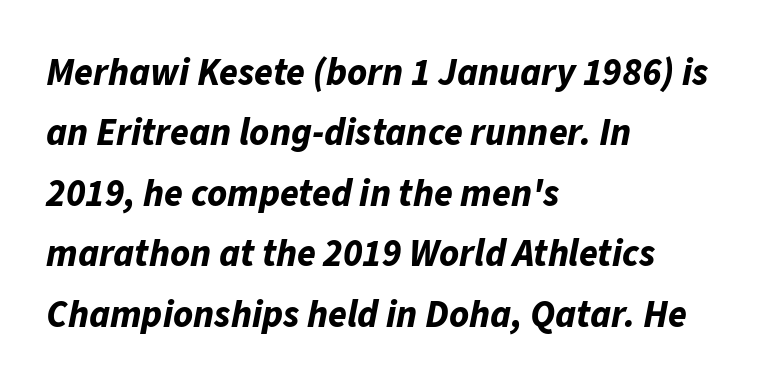
Q: Is the text bold? A: Yes.
Q: Is the text italic (slanted)? A: Yes, it leans right by about 11 degrees.
Q: Is the text underlined? A: No.
Q: How is the paragraph aligned? A: Left-aligned.
Q: Is the spacing between letters normal or unusually wide? A: Normal.
Q: Is the spacing between lines tight, normal or loose? A: Normal.
Q: Width (condensed, normal, or wide)? A: Normal.
Q: Stroke contrast? A: Low.
Q: x-height? A: Medium.
Q: Monospaced? A: No.
